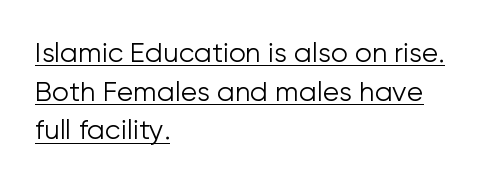
Letters have the restrained weight of plain body copy at most. What stands out about the letter spacing? Nothing — it is the standard amount. This block has exactly the height ordinary leading produces. Alignment: flush left.
